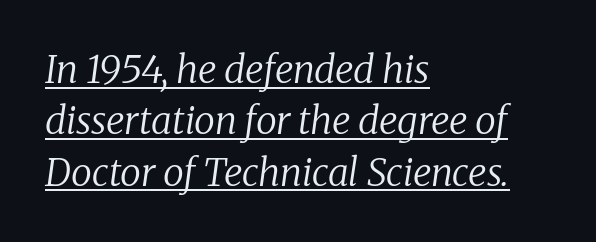
Q: Is the text bold? A: No.
Q: Is the text italic (slanted)? A: Yes, it leans right by about 8 degrees.
Q: Is the typeface a serif or a sans-serif typeface? A: Serif.
Q: Is the text underlined? A: Yes.
Q: How is the paragraph aligned? A: Left-aligned.
Q: Is the spacing between letters normal or unusually wide? A: Normal.
Q: Is the spacing between lines tight, normal or loose? A: Normal.
Q: Width (condensed, normal, or wide)? A: Normal.
Q: Stroke contrast? A: Low.
Q: x-height? A: Medium.
Q: Monospaced? A: No.
